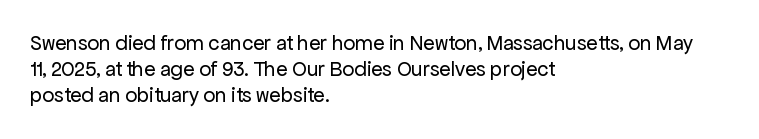
Does extra space separate the letters? No, they use regular spacing. Layout note: lines flush left. The area under the type is left untouched. This reads as an unemphasized weight, regular at the heaviest. This is roman type, the default non-slanted kind. Vertical spacing — default.
